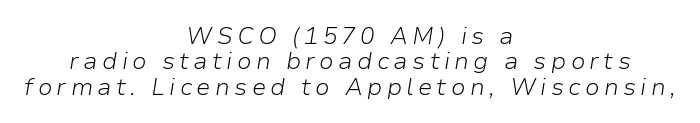
Q: Is the text bold? A: No.
Q: Is the text italic (slanted)? A: Yes, it leans right by about 9 degrees.
Q: Is the text underlined? A: No.
Q: How is the paragraph aligned? A: Centered.
Q: Is the spacing between lines tight, normal or loose? A: Tight.
